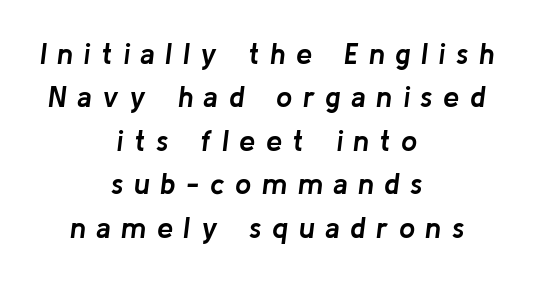
{"italic": "yes", "lean": "right", "slant_degrees": 8, "bold": "yes", "weight": "semibold", "width": "normal", "stroke_contrast": "low", "x_height": "medium", "monospaced": "no", "underline": "no", "align": "center", "line_spacing": "normal", "line_spacing_ratio": 1.5, "letter_spacing": "wide", "letter_spacing_em": 0.36, "glyph_px": 29}
